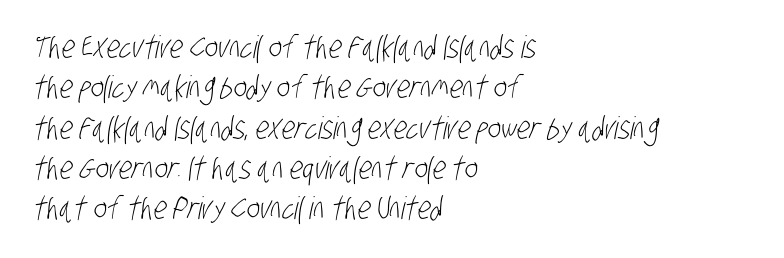
Q: Is the text bold? A: No.
Q: Is the typeface a serif or a sans-serif typeface? A: Sans-serif.
Q: Is the text underlined? A: No.
Q: How is the paragraph aligned? A: Left-aligned.
Q: Is the spacing between letters normal or unusually wide? A: Normal.
Q: Is the spacing between lines tight, normal or loose? A: Normal.
Q: Width (condensed, normal, or wide)? A: Condensed.
Q: Stroke contrast? A: Low.
Q: x-height? A: Large.
Q: Monospaced? A: No.
